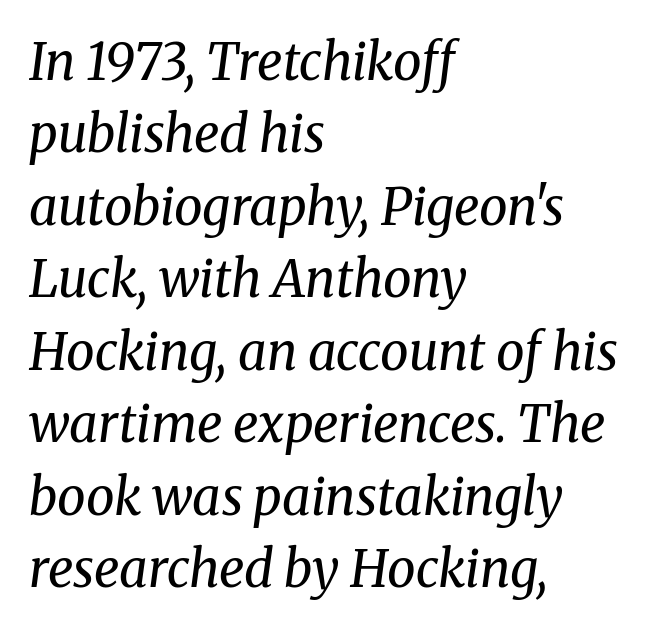
Q: Is the text bold? A: No.
Q: Is the text italic (slanted)? A: Yes, it leans right by about 8 degrees.
Q: Is the typeface a serif or a sans-serif typeface? A: Serif.
Q: Is the text underlined? A: No.
Q: How is the paragraph aligned? A: Left-aligned.
Q: Is the spacing between letters normal or unusually wide? A: Normal.
Q: Is the spacing between lines tight, normal or loose? A: Normal.
Q: Width (condensed, normal, or wide)? A: Normal.
Q: Stroke contrast? A: Medium.
Q: x-height? A: Medium.
Q: Monospaced? A: No.
